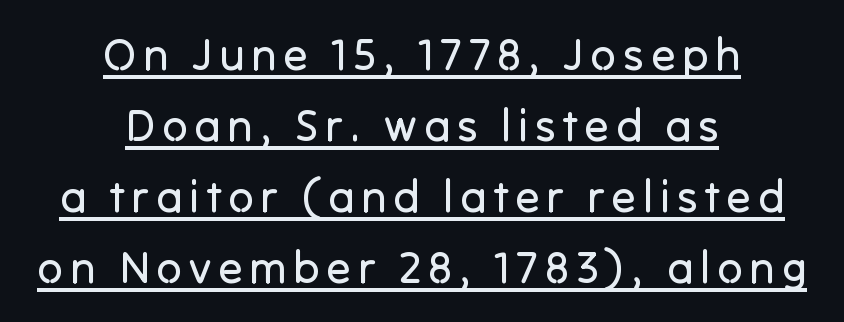
These lines are rendered in a variable-pitch font. Every word sits above its own underline. The typeface chosen for these lines omits serifs. Vertical spacing — default.
